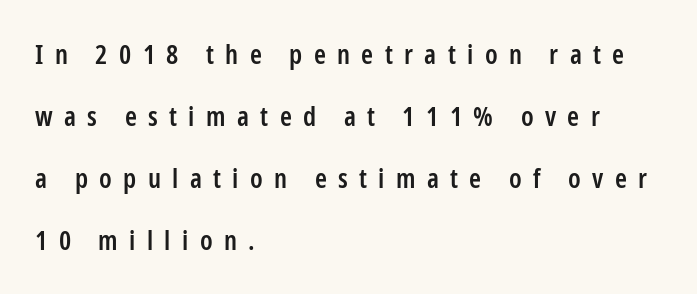
{"italic": "no", "bold": "semi", "underline": "no", "align": "left", "line_spacing": "loose", "line_spacing_ratio": 2.3, "letter_spacing": "wide", "letter_spacing_em": 0.42, "glyph_px": 27}
